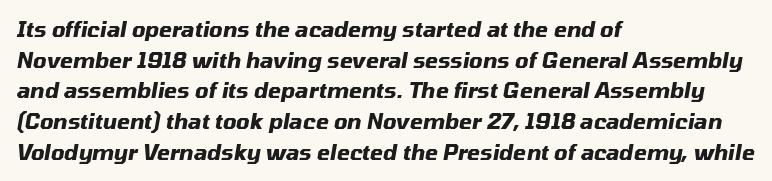
Slant detected: the letters are inclined. Quick note: interline space is typical. The passage is arranged the way most books set body copy — flush left. The baseline area is clear. Caption: bold face, heavy strokes.
